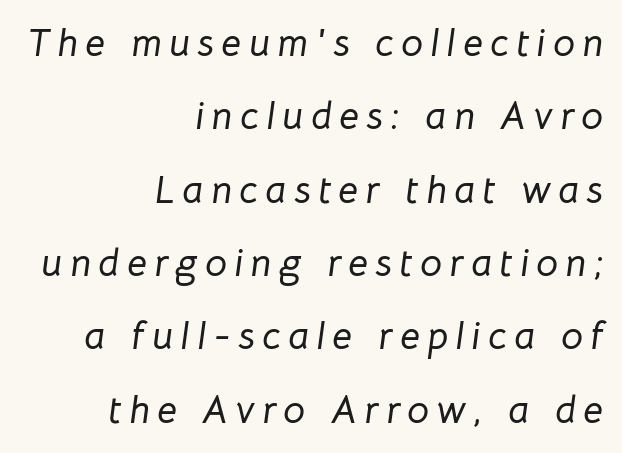
{"italic": "yes", "lean": "right", "slant_degrees": 8, "width": "normal", "stroke_contrast": "low", "x_height": "medium", "monospaced": "no", "underline": "no", "align": "right", "line_spacing_ratio": 1.88, "glyph_px": 39}
